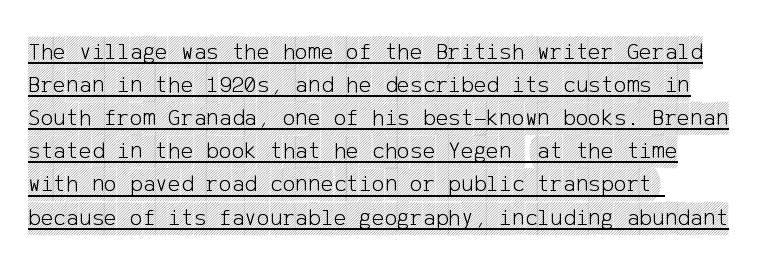
The lettering holds an erect, upright posture throughout. Caption: standard tracking, unaltered. The rendering uses the underline text-decoration. Line starts are locked; line ends wander. The designer left line spacing at the default.
